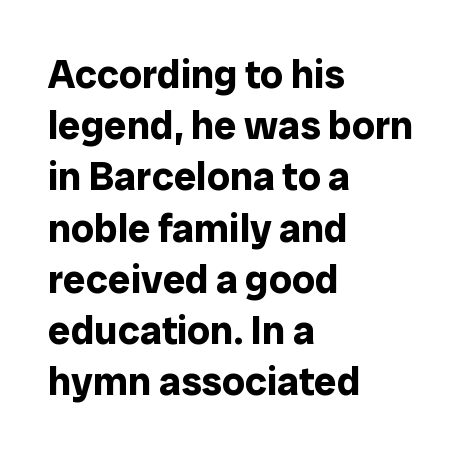
The image shows 40 px bold sans-serif type, upright; set left-aligned, normal line spacing (1.28x), normal letter spacing, not underlined; low stroke contrast and a medium x-height.
